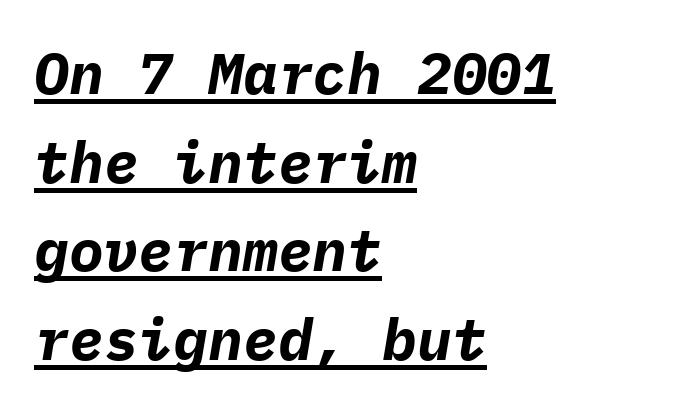
The line texture is even and compact thanks to regular tracking. Italic: yes, the glyphs are oblique. What weight is shown? A full bold with thick strokes. Typeset ragged right — the left edge is the straight one.
